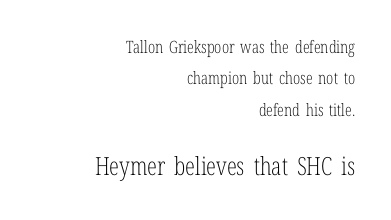
The image shows 25 px text type, upright; set right-aligned, line spacing 1.85x, normal letter spacing, not underlined; the second (bottom) block is 1.47x larger.
